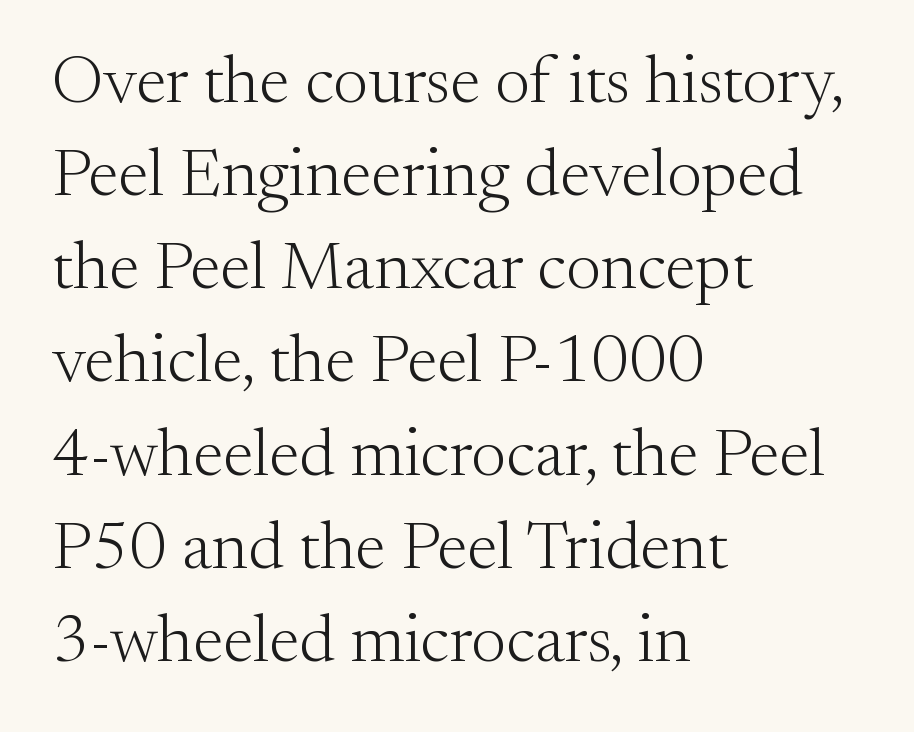
The image shows 68 px light serif type, upright; set left-aligned, normal line spacing (1.37x), normal letter spacing, not underlined; medium stroke contrast and a small x-height.
